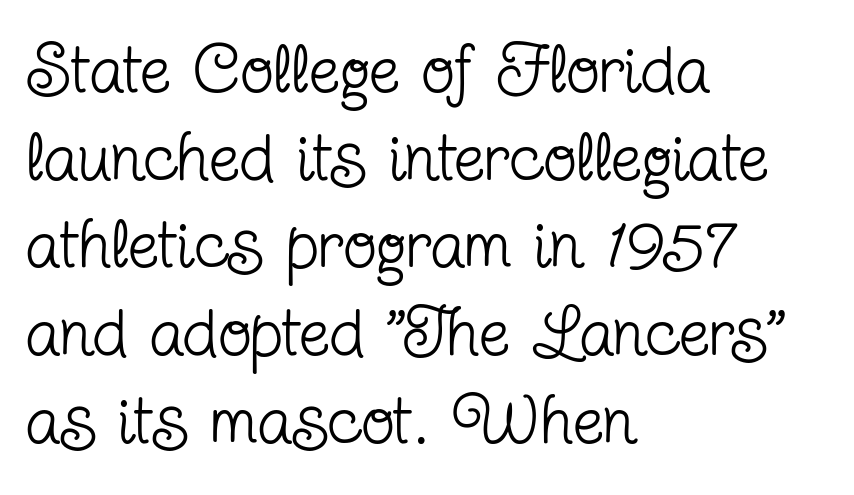
{"serif": "yes", "italic": "no", "bold": "no", "weight": "regular", "width": "condensed", "stroke_contrast": "low", "x_height": "medium", "monospaced": "no", "underline": "no", "align": "left", "line_spacing": "normal", "line_spacing_ratio": 1.27, "letter_spacing": "normal", "letter_spacing_em": 0.0, "glyph_px": 69}
